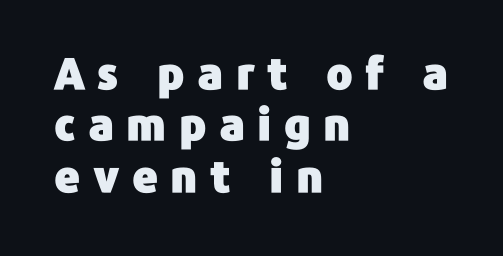
{"serif": "no", "italic": "no", "width": "normal", "stroke_contrast": "low", "x_height": "medium", "monospaced": "no", "underline": "no", "align": "left", "line_spacing_ratio": 1.17, "letter_spacing": "wide", "letter_spacing_em": 0.28, "glyph_px": 44}
